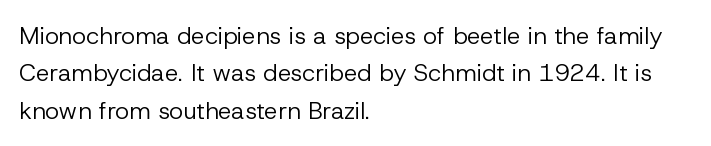
Q: Is the text bold? A: No.
Q: Is the text italic (slanted)? A: No, it is upright.
Q: Is the text underlined? A: No.
Q: How is the paragraph aligned? A: Left-aligned.
Q: Is the spacing between letters normal or unusually wide? A: Normal.
Q: Is the spacing between lines tight, normal or loose? A: Normal.
